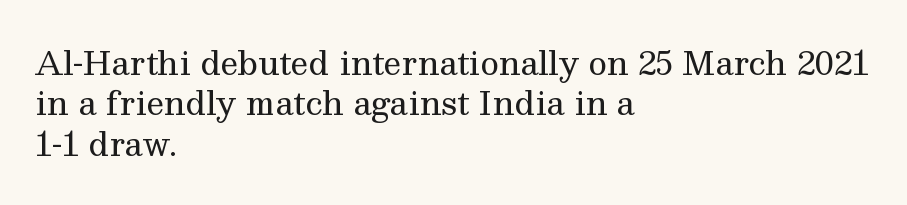
The image shows 32 px regular-weight serif type, upright; set left-aligned, normal line spacing (1.26x), normal letter spacing, not underlined; medium stroke contrast and a medium x-height.
